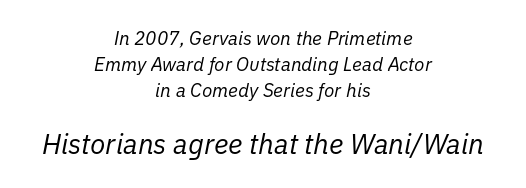
Q: Is the text bold? A: No.
Q: Is the text italic (slanted)? A: Yes, it leans right by about 11 degrees.
Q: Is the text underlined? A: No.
Q: How is the paragraph aligned? A: Centered.
Q: Is the spacing between letters normal or unusually wide? A: Normal.
Q: Is the spacing between lines tight, normal or loose? A: Normal.
Q: Which block of text is set in a larger size, the first (top) or the second (bottom)? A: The second (bottom) one.
Q: Width (condensed, normal, or wide)? A: Normal.
Q: Stroke contrast? A: Low.
Q: x-height? A: Medium.
Q: Monospaced? A: No.
